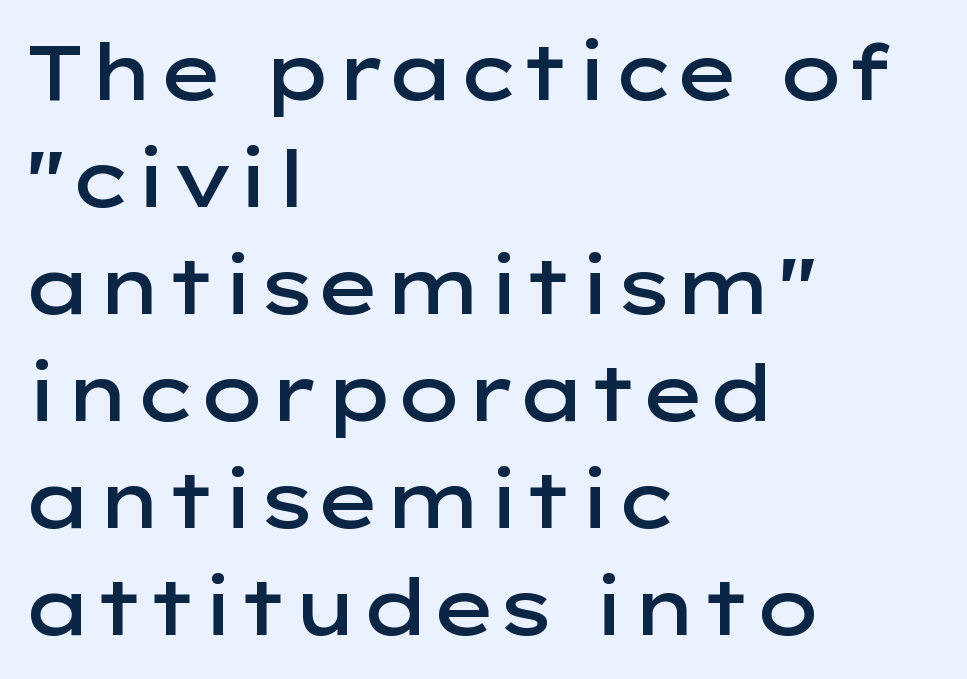
Note: no serifs on the glyphs. The passage shown is typed in a proportional face where columns would drift. Check the space under the baseline: it is left empty. The tracking reads as untouched default to a designer's eye.
